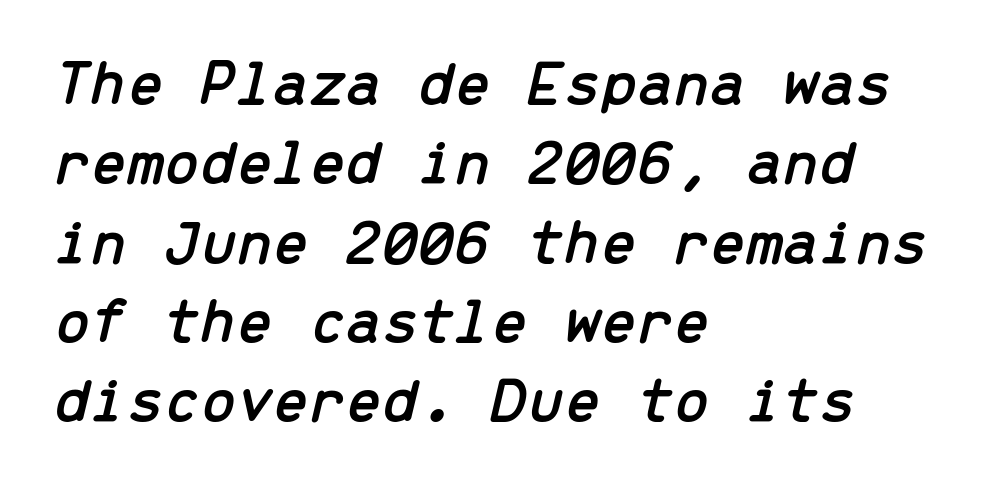
{"italic": "yes", "lean": "right", "slant_degrees": 13, "width": "normal", "stroke_contrast": "low", "x_height": "medium", "monospaced": "yes", "underline": "no", "align": "left", "line_spacing_ratio": 1.22, "letter_spacing": "normal", "letter_spacing_em": 0.0, "glyph_px": 65}
